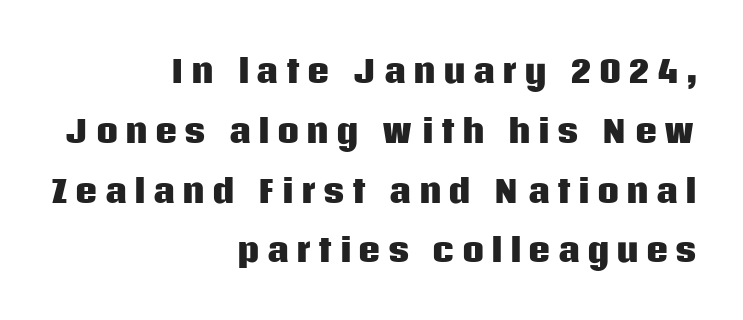
{"serif": "no", "italic": "no", "bold": "yes", "weight": "heavy", "width": "normal", "stroke_contrast": "low", "x_height": "large", "monospaced": "no", "underline": "no", "align": "right", "line_spacing": "loose", "line_spacing_ratio": 1.93, "letter_spacing": "wide", "letter_spacing_em": 0.22, "glyph_px": 31}
